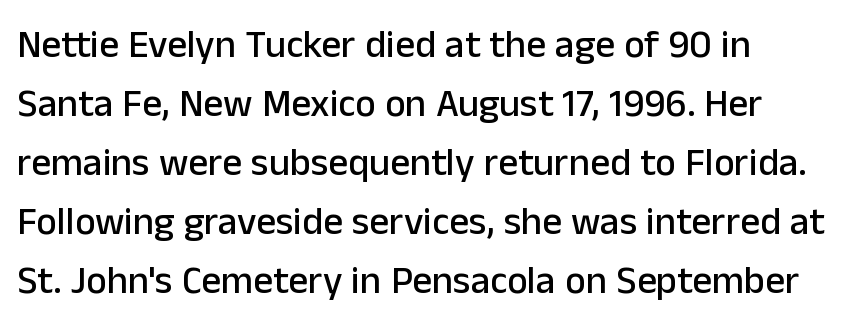
The image shows 39 px sans-serif type, upright; set left-aligned, normal line spacing (1.51x), normal letter spacing, not underlined; low stroke contrast and a medium x-height.
